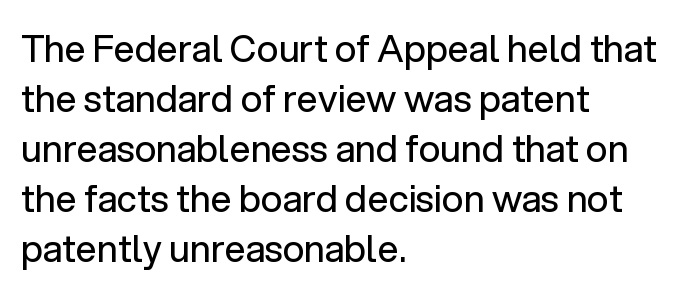
Q: Is the text bold? A: No.
Q: Is the text italic (slanted)? A: No, it is upright.
Q: Is the typeface a serif or a sans-serif typeface? A: Sans-serif.
Q: Is the text underlined? A: No.
Q: How is the paragraph aligned? A: Left-aligned.
Q: Is the spacing between letters normal or unusually wide? A: Normal.
Q: Is the spacing between lines tight, normal or loose? A: Normal.
Q: Width (condensed, normal, or wide)? A: Normal.
Q: Stroke contrast? A: Low.
Q: x-height? A: Medium.
Q: Monospaced? A: No.
